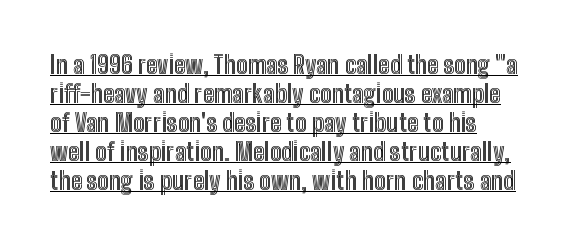
The image shows 24 px text type, upright; set line spacing 1.21x, normal letter spacing, underlined.
